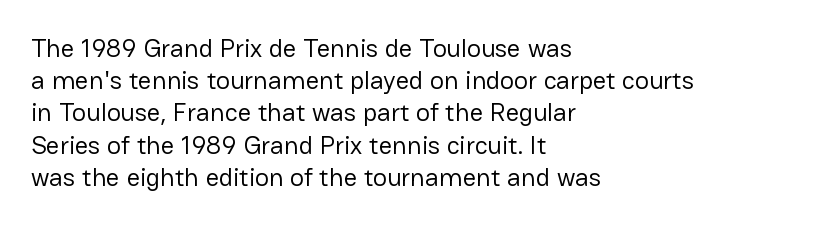
{"italic": "no", "bold": "no", "underline": "no", "align": "left", "line_spacing_ratio": 1.24, "letter_spacing": "normal", "letter_spacing_em": 0.0, "glyph_px": 26}
